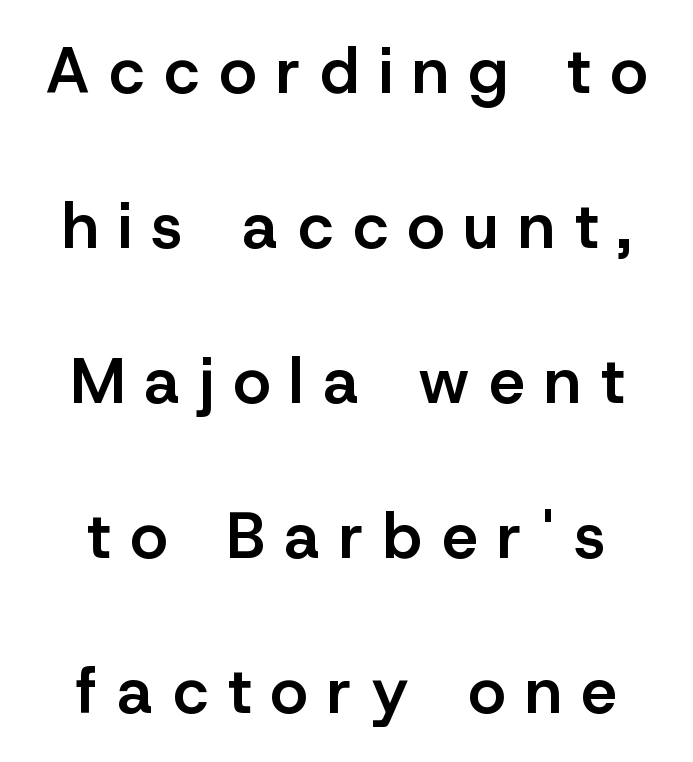
The passage shown is typed in a proportional face where columns would drift. Rendered with straight, roman letterforms. Clear beneath every line of the passage. The text block is weighted toward neither margin, spreading evenly from the middle.
